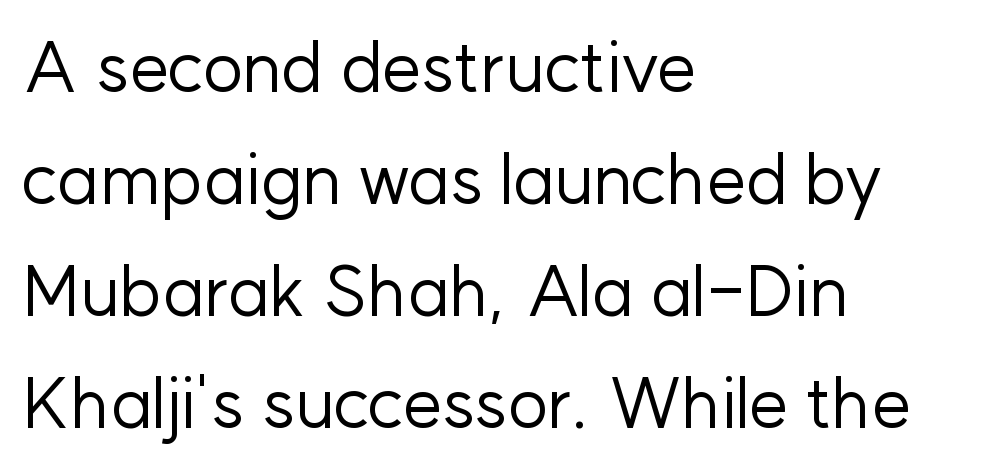
The image shows 70 px regular-weight sans-serif type, upright; set left-aligned, normal line spacing (1.6x), normal letter spacing, not underlined; low stroke contrast and a medium x-height.
